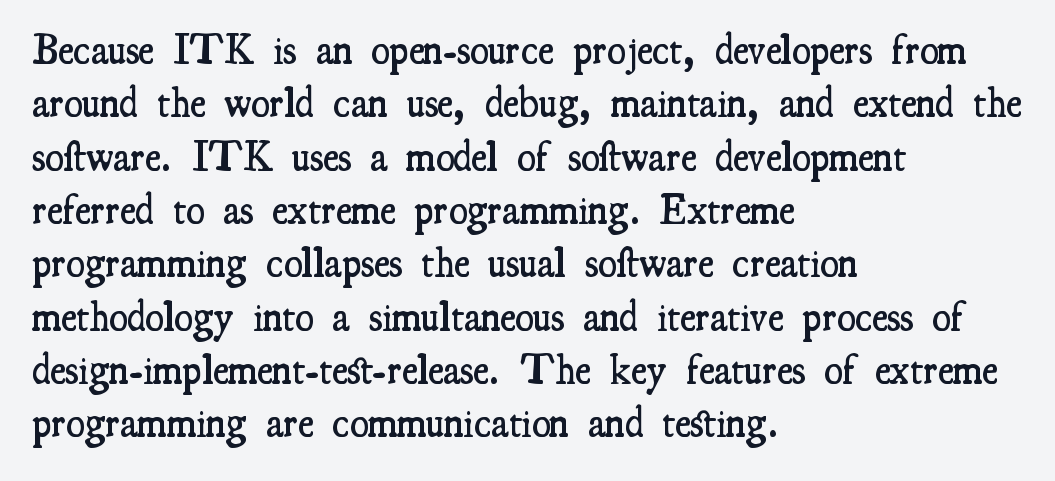
The image shows 42 px semibold, condensed serif type, upright; set left-aligned, normal line spacing (1.27x), normal letter spacing, not underlined; medium stroke contrast and a small x-height.
